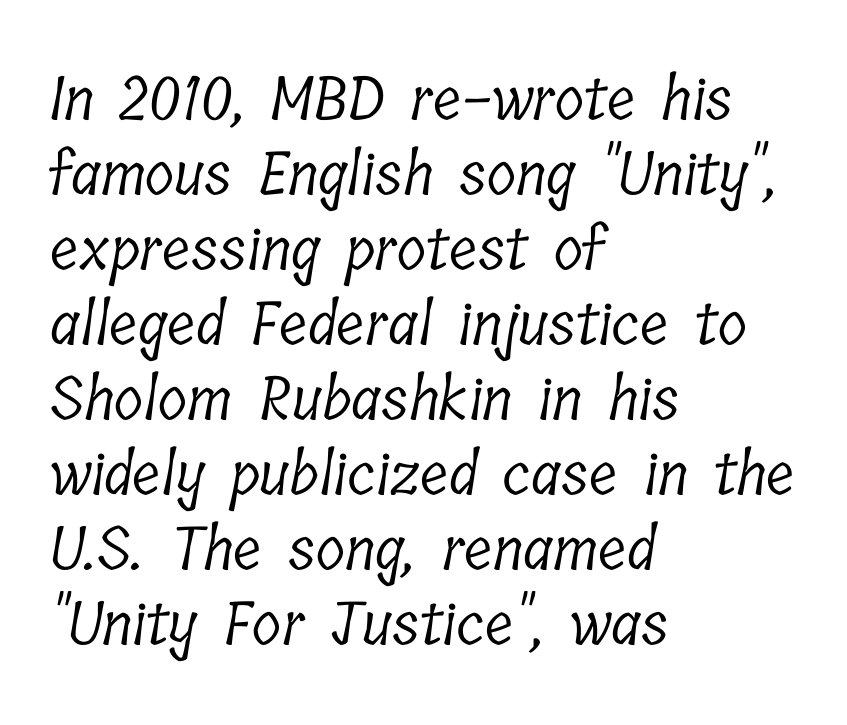
The image shows 60 px light, condensed serif type; set left-aligned, normal line spacing (1.25x), normal letter spacing, not underlined; low stroke contrast and a medium x-height.
